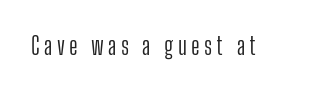
Only glyphs here, with clear space below each row. Posture: upright roman. The font is comparable to plain body text, perhaps lighter.
